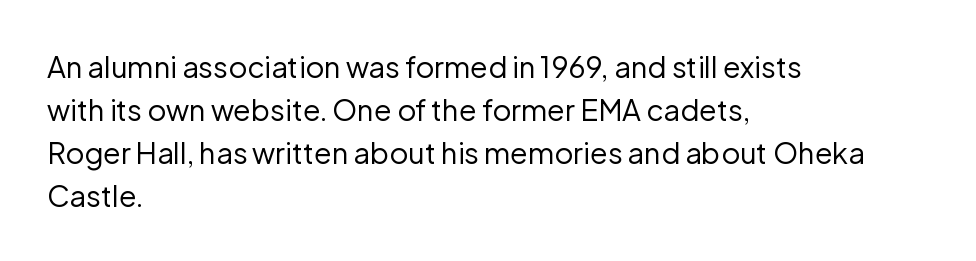
{"serif": "no", "italic": "no", "bold": "no", "weight": "regular", "width": "normal", "stroke_contrast": "low", "x_height": "medium", "monospaced": "no", "underline": "no", "align": "left", "line_spacing": "normal", "line_spacing_ratio": 1.48, "letter_spacing": "normal", "letter_spacing_em": 0.0, "glyph_px": 29}
